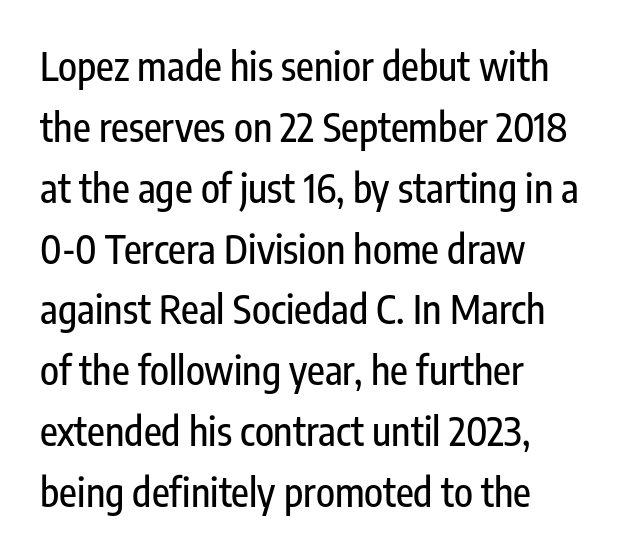
{"serif": "no", "italic": "no", "width": "condensed", "stroke_contrast": "low", "x_height": "medium", "monospaced": "no", "underline": "no", "align": "left", "line_spacing": "normal", "line_spacing_ratio": 1.56, "letter_spacing": "normal", "letter_spacing_em": 0.0, "glyph_px": 39}
